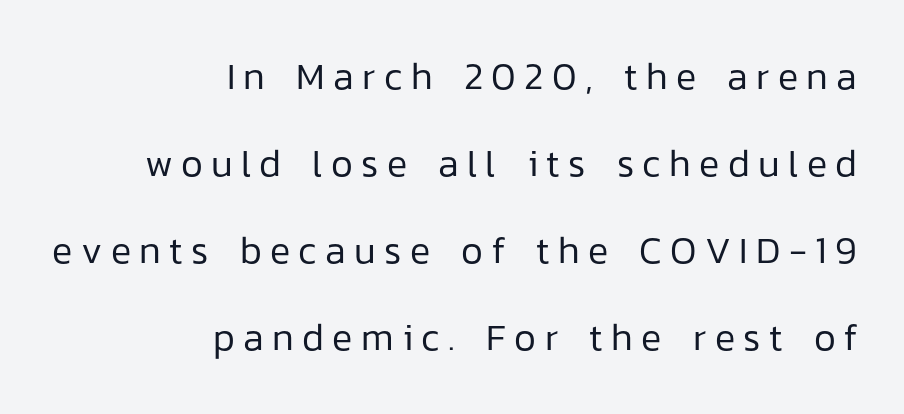
You could only call the tracking loose — the letters float apart. Vertical stems look standard width or narrower in stroke. Interline gaps are noticeably wide in this sample. Quick note: not italic, upright. I'd call this a sans setting — the letters go barefoot.
